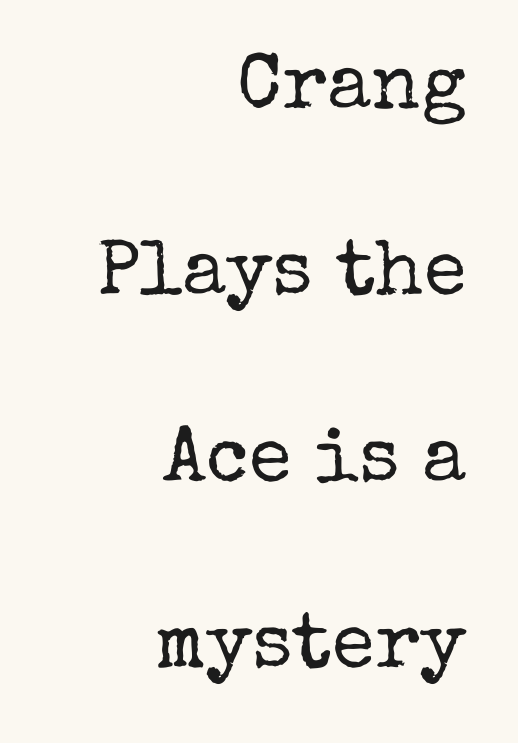
{"serif": "yes", "italic": "no", "bold": "no", "weight": "regular", "width": "normal", "stroke_contrast": "low", "x_height": "medium", "monospaced": "no", "underline": "no", "align": "right", "line_spacing": "loose", "line_spacing_ratio": 2.39, "letter_spacing": "normal", "letter_spacing_em": 0.0, "glyph_px": 78}
